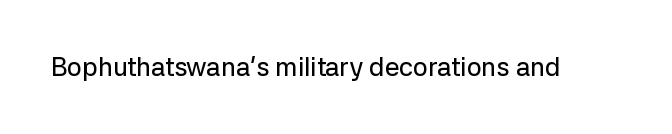
Q: Is the text italic (slanted)? A: No, it is upright.
Q: Is the text underlined? A: No.
Q: Is the spacing between letters normal or unusually wide? A: Normal.
